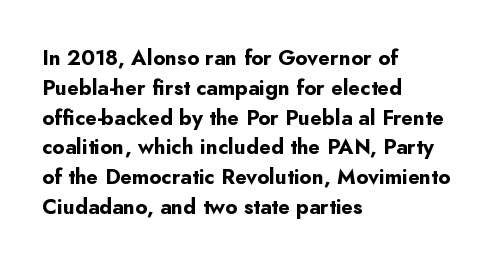
Q: Is the text bold? A: Yes.
Q: Is the text italic (slanted)? A: No, it is upright.
Q: Is the text underlined? A: No.
Q: How is the paragraph aligned? A: Left-aligned.
Q: Is the spacing between letters normal or unusually wide? A: Normal.
Q: Is the spacing between lines tight, normal or loose? A: Normal.
